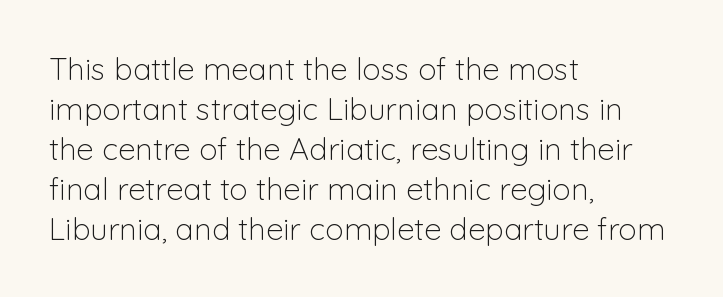
The image shows 31 px light sans-serif type, upright; set left-aligned, normal line spacing (1.29x), normal letter spacing, not underlined; low stroke contrast and a medium x-height.
